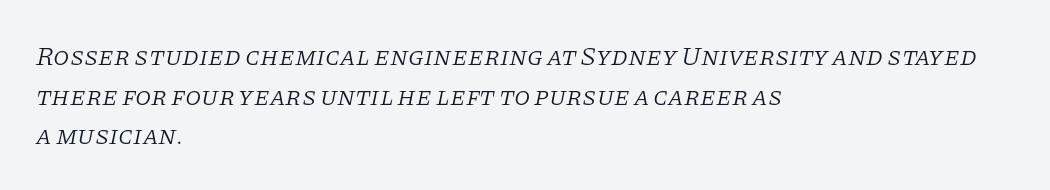
The image shows 26 px text type, italic (leaning right); set left-aligned, normal line spacing (1.52x), normal letter spacing, not underlined.
